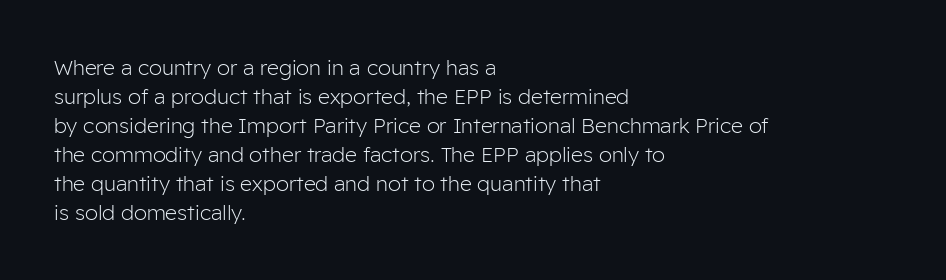
{"italic": "no", "bold": "no", "underline": "no", "align": "left", "line_spacing": "normal", "line_spacing_ratio": 1.38, "letter_spacing": "normal", "letter_spacing_em": 0.0, "glyph_px": 21}
